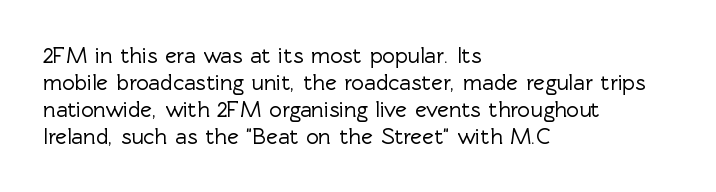
The image shows 22 px text type, upright; set left-aligned, line spacing 1.22x, normal letter spacing, not underlined.
